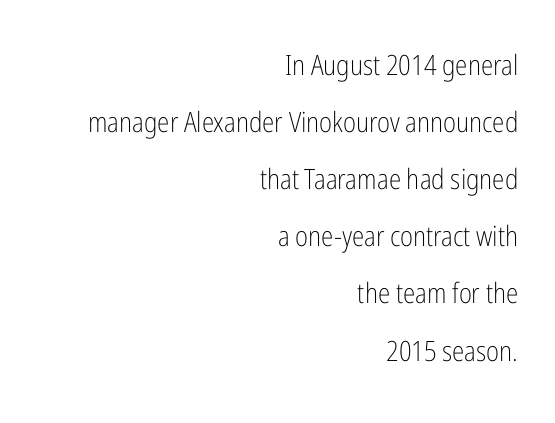
The image shows 28 px light, condensed sans-serif type, upright; set right-aligned, loose line spacing (2.04x), normal letter spacing, not underlined; low stroke contrast and a medium x-height.
